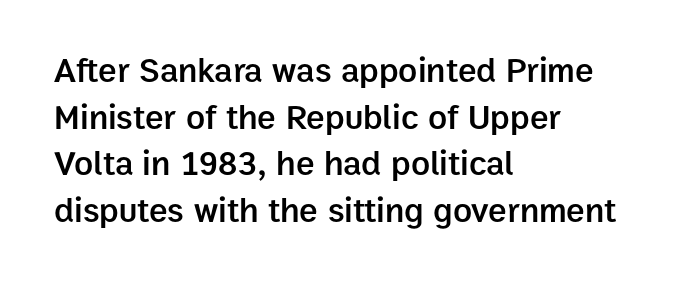
Q: Is the text bold? A: Semi-bold.
Q: Is the text italic (slanted)? A: No, it is upright.
Q: Is the typeface a serif or a sans-serif typeface? A: Sans-serif.
Q: Is the text underlined? A: No.
Q: How is the paragraph aligned? A: Left-aligned.
Q: Is the spacing between letters normal or unusually wide? A: Normal.
Q: Is the spacing between lines tight, normal or loose? A: Normal.
Q: Width (condensed, normal, or wide)? A: Normal.
Q: Stroke contrast? A: Low.
Q: x-height? A: Medium.
Q: Monospaced? A: No.
